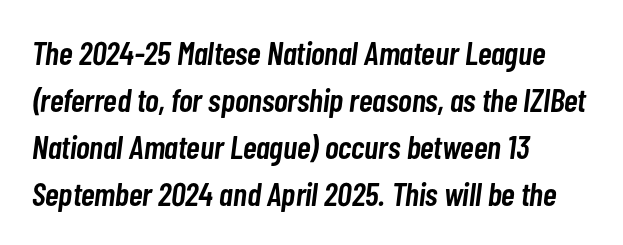
The image shows 33 px semibold, condensed type, italic (leaning right); set left-aligned, normal line spacing (1.42x), normal letter spacing, not underlined; low stroke contrast and a medium x-height.
